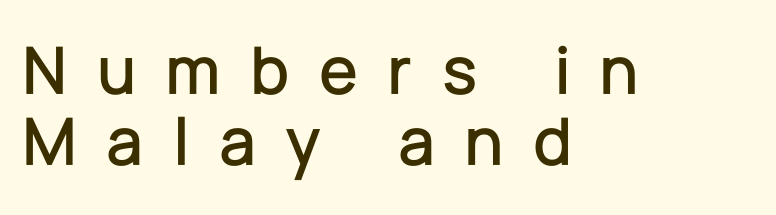
Q: Is the text italic (slanted)? A: No, it is upright.
Q: Is the typeface a serif or a sans-serif typeface? A: Sans-serif.
Q: Is the text underlined? A: No.
Q: How is the paragraph aligned? A: Left-aligned.
Q: Is the spacing between letters normal or unusually wide? A: Unusually wide.
Q: Is the spacing between lines tight, normal or loose? A: Tight.
Q: Width (condensed, normal, or wide)? A: Normal.
Q: Stroke contrast? A: Low.
Q: x-height? A: Medium.
Q: Monospaced? A: No.
